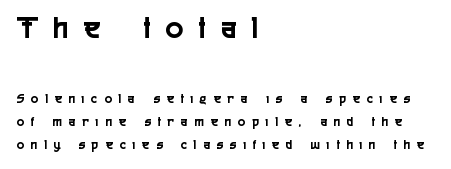
Q: Is the text italic (slanted)? A: No, it is upright.
Q: Is the typeface a serif or a sans-serif typeface? A: Sans-serif.
Q: Is the text underlined? A: No.
Q: How is the paragraph aligned? A: Left-aligned.
Q: Is the spacing between letters normal or unusually wide? A: Unusually wide.
Q: Is the spacing between lines tight, normal or loose? A: Normal.
Q: Which block of text is set in a larger size, the first (top) or the second (bottom)? A: The first (top) one.
Q: Width (condensed, normal, or wide)? A: Condensed.
Q: x-height? A: Medium.
Q: Monospaced? A: No.
